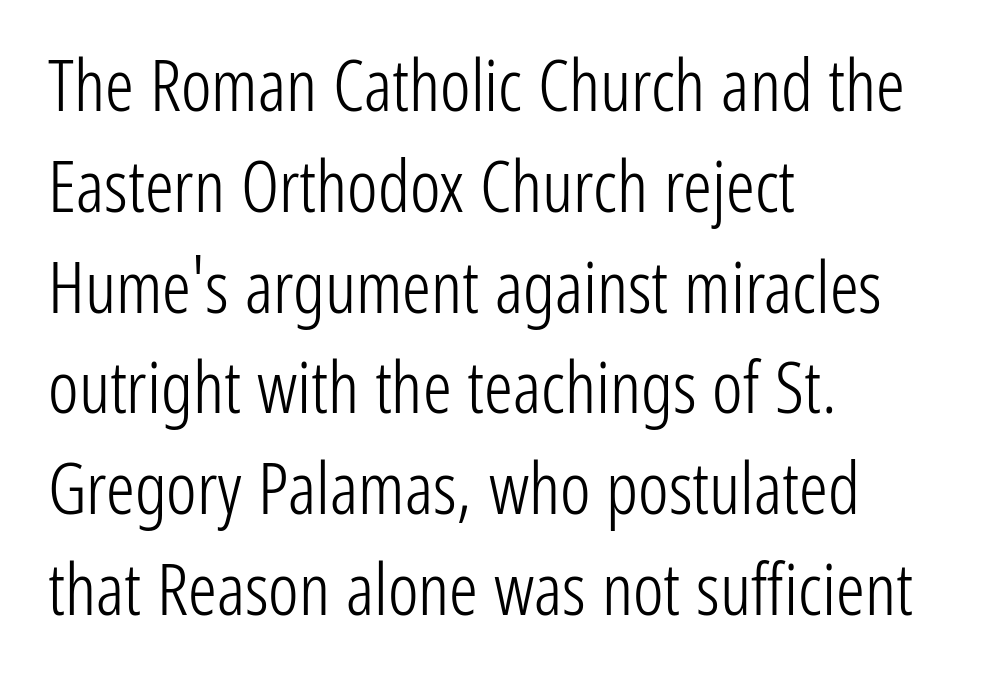
The image shows 72 px light, condensed sans-serif type, upright; set left-aligned, normal line spacing (1.4x), normal letter spacing, not underlined; low stroke contrast and a medium x-height.
